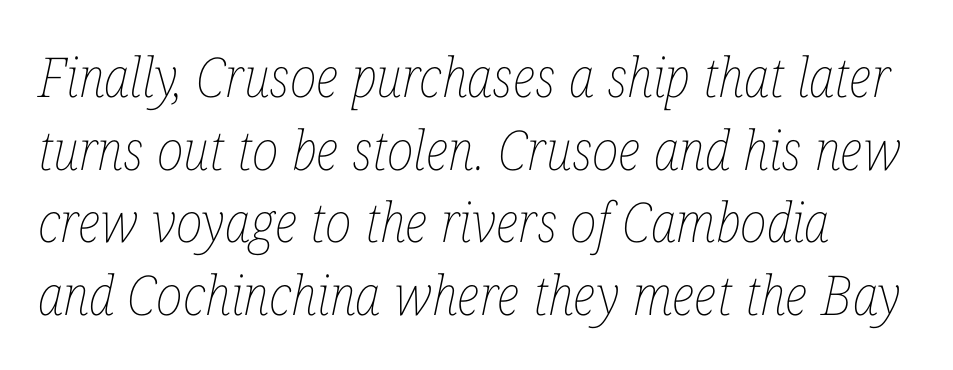
The image shows 55 px thin, condensed type, italic (leaning right); set normal line spacing (1.32x), normal letter spacing, not underlined; low stroke contrast and a medium x-height.
